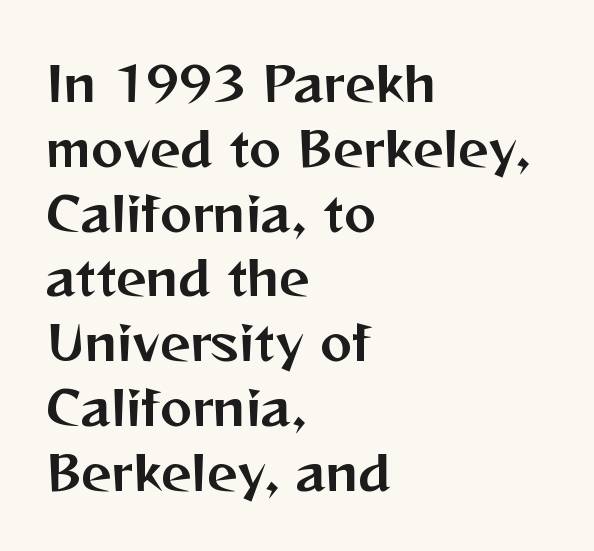
The image shows 48 px sans-serif type, upright; set left-aligned, normal line spacing (1.35x), normal letter spacing, not underlined; medium stroke contrast and a medium x-height.
